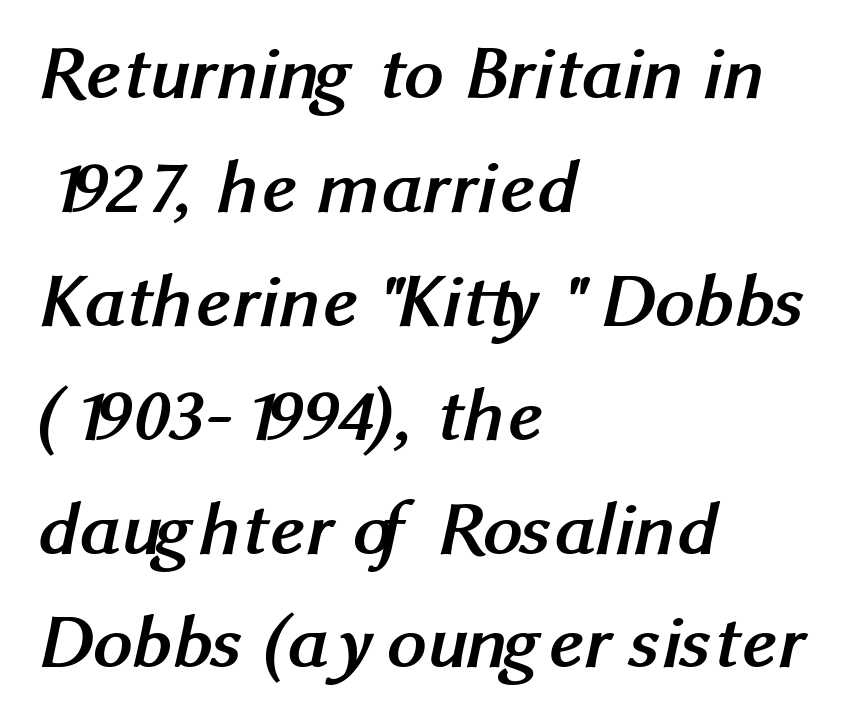
Q: Is the text bold? A: Yes.
Q: Is the typeface a serif or a sans-serif typeface? A: Sans-serif.
Q: Is the text underlined? A: No.
Q: How is the paragraph aligned? A: Left-aligned.
Q: Is the spacing between letters normal or unusually wide? A: Normal.
Q: Is the spacing between lines tight, normal or loose? A: Normal.
Q: Width (condensed, normal, or wide)? A: Normal.
Q: Stroke contrast? A: Medium.
Q: x-height? A: Medium.
Q: Monospaced? A: No.
